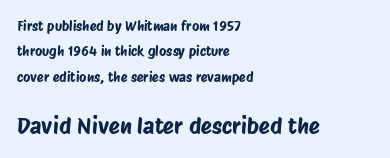
Between one letter and the next there's only the usual sliver of space. The specimen omits any rule beneath the text block's lines. The paragraph has a hard left edge and a soft right edge. This layout puts the modest block above and the oversized block below.
